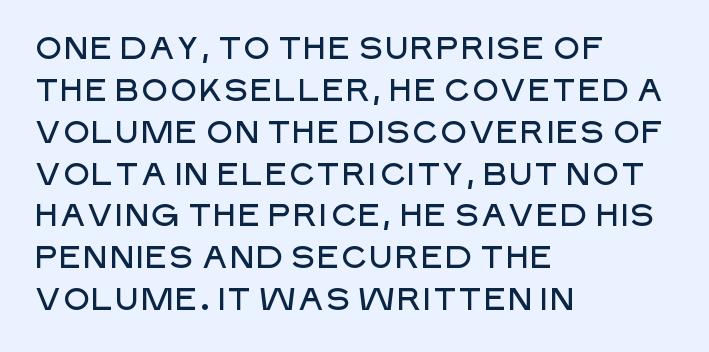
{"serif": "no", "italic": "no", "width": "normal", "stroke_contrast": "low", "x_height": "large", "monospaced": "no", "underline": "no", "align": "left", "line_spacing": "normal", "line_spacing_ratio": 1.35, "letter_spacing": "normal", "letter_spacing_em": 0.0, "glyph_px": 31}
